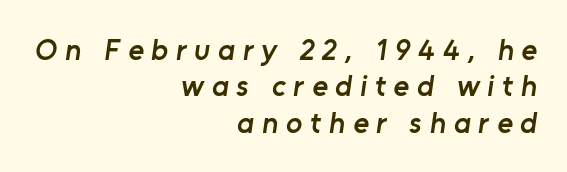
The image shows 30 px semibold sans-serif type; set right-aligned, line spacing 1.21x, unusually wide letter spacing (+0.26 em), not underlined; low stroke contrast and a medium x-height.
